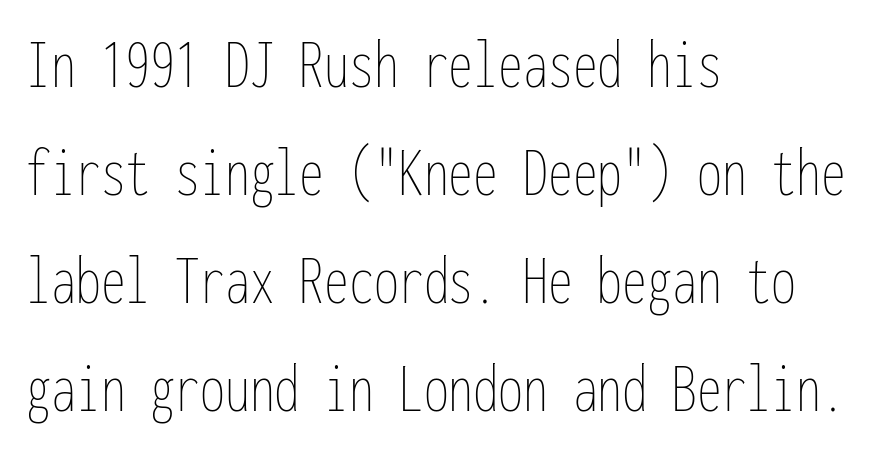
Q: Is the text bold? A: No.
Q: Is the text italic (slanted)? A: No, it is upright.
Q: Is the text underlined? A: No.
Q: How is the paragraph aligned? A: Left-aligned.
Q: Is the spacing between letters normal or unusually wide? A: Normal.
Q: Is the spacing between lines tight, normal or loose? A: Normal.
Q: Width (condensed, normal, or wide)? A: Condensed.
Q: Stroke contrast? A: Low.
Q: x-height? A: Medium.
Q: Monospaced? A: Yes.
